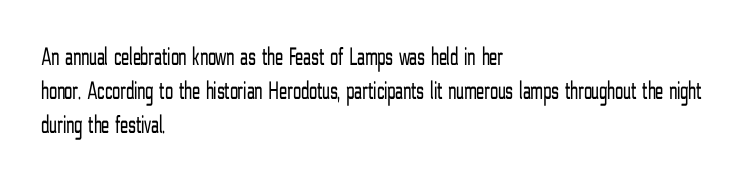
The image shows 26 px text type, upright; set left-aligned, normal line spacing (1.3x), normal letter spacing, not underlined.
